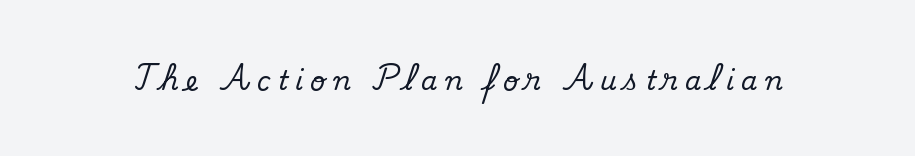
The image shows 26 px text type; set unusually wide letter spacing (+0.28 em), not underlined.
